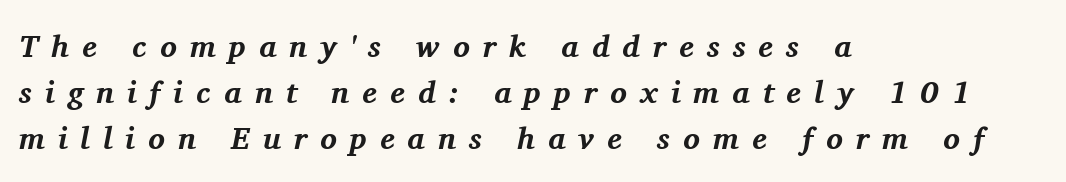
The image shows 31 px bold serif type, italic (leaning right); set left-aligned, normal line spacing (1.48x), unusually wide letter spacing (+0.42 em), not underlined; medium stroke contrast and a medium x-height.
